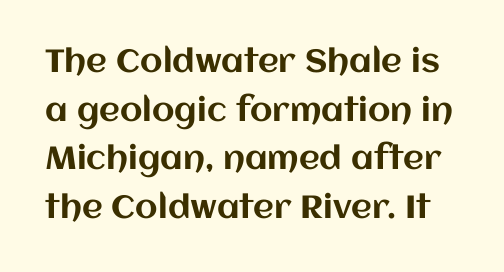
{"italic": "no", "width": "normal", "stroke_contrast": "medium", "x_height": "large", "monospaced": "no", "underline": "no", "line_spacing": "normal", "line_spacing_ratio": 1.52, "letter_spacing": "normal", "letter_spacing_em": 0.0, "glyph_px": 32}
